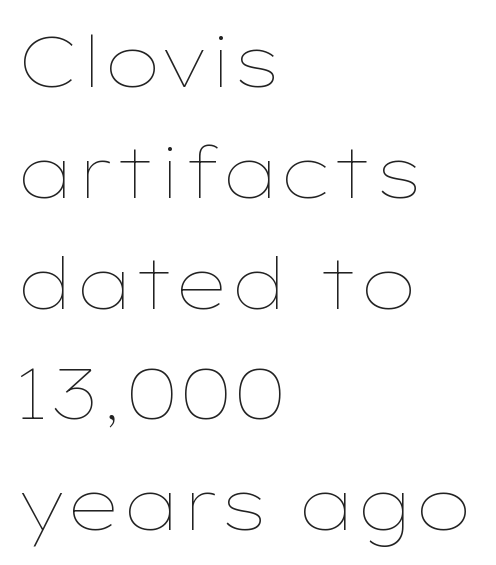
The image shows 71 px thin, wide type, upright; set left-aligned, normal line spacing (1.56x), normal letter spacing, not underlined; low stroke contrast and a medium x-height.
